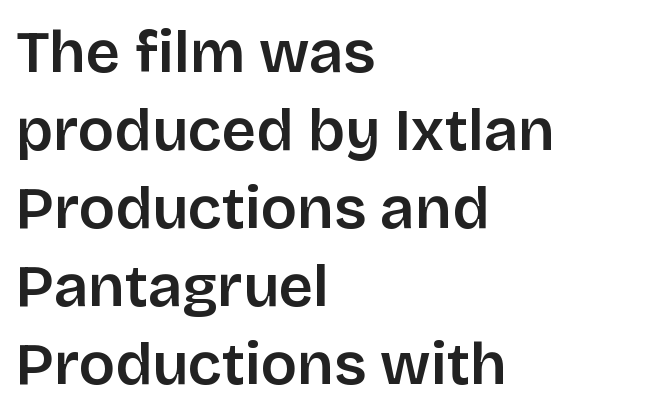
{"serif": "no", "italic": "no", "width": "normal", "stroke_contrast": "low", "x_height": "large", "monospaced": "no", "underline": "no", "align": "left", "line_spacing": "normal", "line_spacing_ratio": 1.3, "letter_spacing": "normal", "letter_spacing_em": 0.0, "glyph_px": 60}
